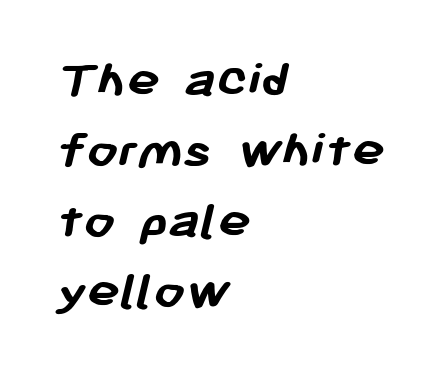
Regular leading. Just letters on the line, the space beneath them empty. Compared with an ordinary text face, these strokes are far heavier — a full bold. Is this a fixed-width face? No — the glyphs have proportional, varying widths. Regarding serifs, this sample does without them. Left-aligned paragraph, ragged on the right.
